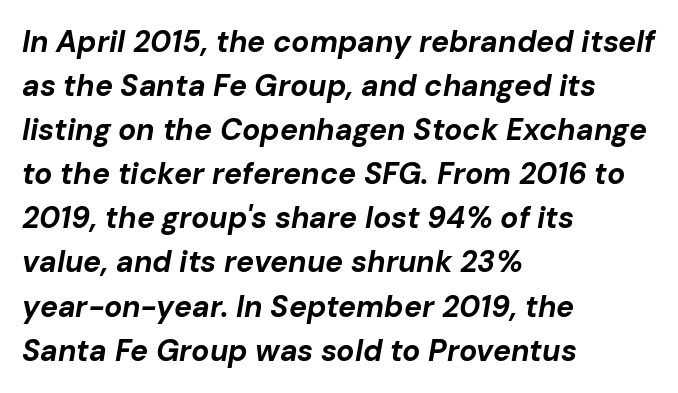
Strokes here are thick enough to call this a true bold. Words appear dense and cohesive because spacing is normal. Letters rest on an invisible, unmarked baseline. Each new line begins a customary step beneath the previous one.
